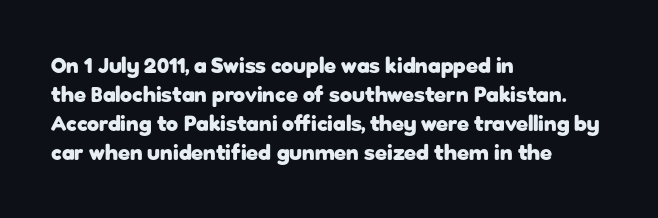
The image shows 22 px bold type, upright; set left-aligned, normal line spacing (1.32x), normal letter spacing, not underlined.
